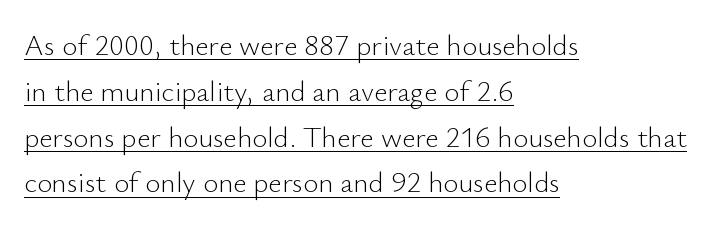
The image shows 29 px light sans-serif type, upright; set left-aligned, normal line spacing (1.58x), normal letter spacing, underlined; low stroke contrast and a small x-height.
